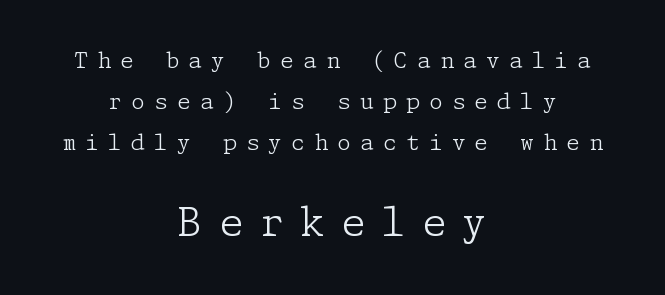
{"serif": "yes", "italic": "no", "bold": "no", "weight": "light", "width": "normal", "stroke_contrast": "low", "x_height": "medium", "underline": "no", "align": "center", "line_spacing_ratio": 1.87, "letter_spacing": "wide", "letter_spacing_em": 0.42, "larger_block": "second", "size_ratio": 1.77, "glyph_px": 39}
